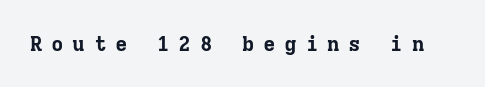
{"italic": "no", "bold": "yes", "underline": "no", "letter_spacing": "wide", "letter_spacing_em": 0.41, "glyph_px": 21}
